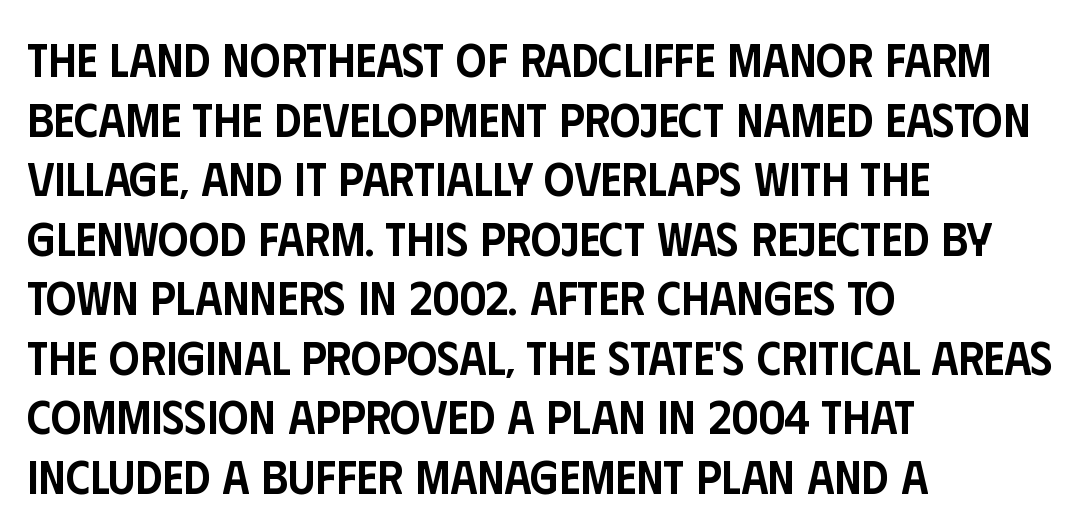
{"serif": "no", "italic": "no", "bold": "semi", "weight": "semibold", "width": "condensed", "stroke_contrast": "low", "x_height": "large", "monospaced": "no", "underline": "no", "align": "left", "line_spacing_ratio": 1.24, "letter_spacing": "normal", "letter_spacing_em": 0.0, "glyph_px": 48}
